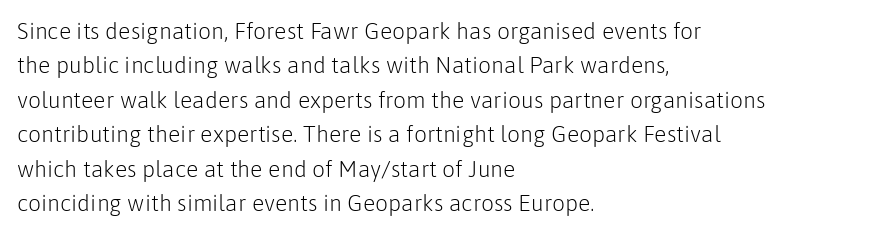
Q: Is the text bold? A: No.
Q: Is the text italic (slanted)? A: No, it is upright.
Q: Is the text underlined? A: No.
Q: How is the paragraph aligned? A: Left-aligned.
Q: Is the spacing between letters normal or unusually wide? A: Normal.
Q: Is the spacing between lines tight, normal or loose? A: Normal.
